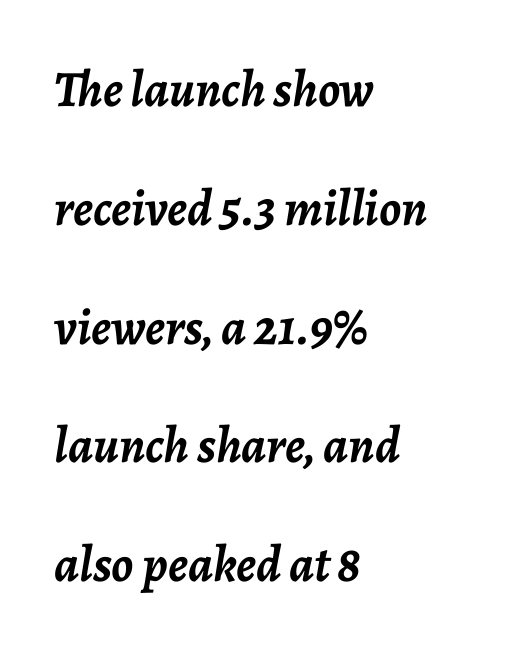
Bold? Absolutely — the strokes are thick and heavy. These lines stack with their left ends in a neat column. You could fit nearly another row in the gap between these rows. Words float on clear page, feet unadorned.
